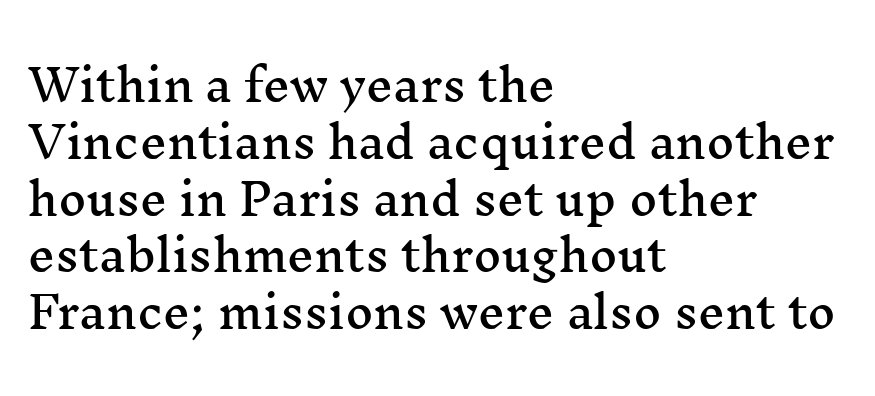
The image shows 43 px wide serif type, upright; set left-aligned, normal line spacing (1.32x), normal letter spacing, not underlined; medium stroke contrast and a medium x-height.
